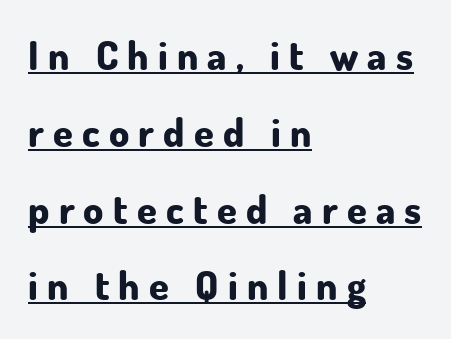
Q: Is the text bold? A: Yes.
Q: Is the text italic (slanted)? A: No, it is upright.
Q: Is the typeface a serif or a sans-serif typeface? A: Sans-serif.
Q: Is the text underlined? A: Yes.
Q: How is the paragraph aligned? A: Left-aligned.
Q: Is the spacing between letters normal or unusually wide? A: Unusually wide.
Q: Is the spacing between lines tight, normal or loose? A: Loose.
Q: Width (condensed, normal, or wide)? A: Normal.
Q: Stroke contrast? A: Low.
Q: x-height? A: Small.
Q: Monospaced? A: No.
